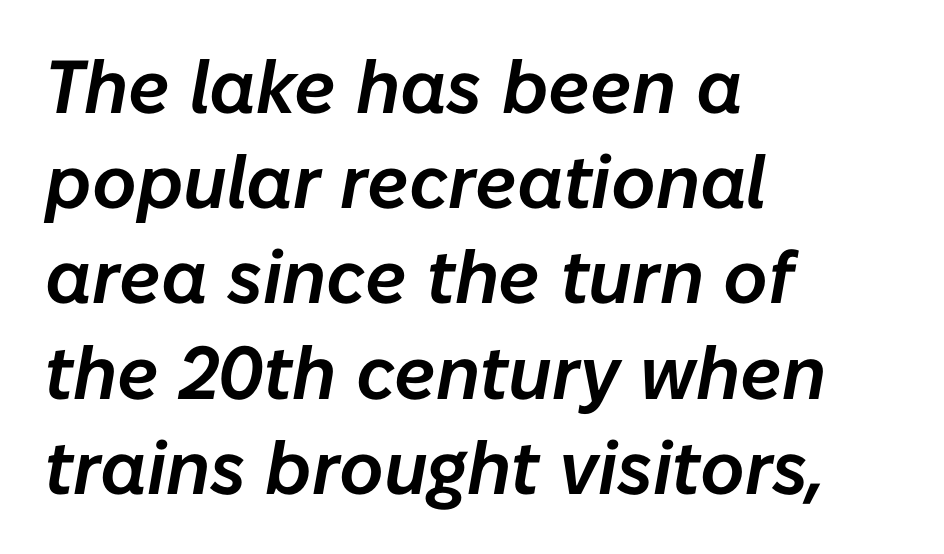
Q: Is the text italic (slanted)? A: Yes, it leans right by about 10 degrees.
Q: Is the text underlined? A: No.
Q: How is the paragraph aligned? A: Left-aligned.
Q: Is the spacing between letters normal or unusually wide? A: Normal.
Q: Is the spacing between lines tight, normal or loose? A: Normal.
Q: Width (condensed, normal, or wide)? A: Normal.
Q: Stroke contrast? A: Low.
Q: x-height? A: Medium.
Q: Monospaced? A: No.
